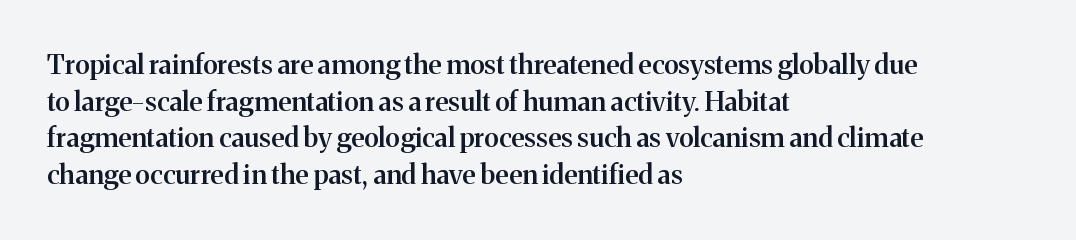
Successive baselines arrive at the customary interval. Nothing unusual about the tracking: characters are spaced as the font intends. Clear beneath every line of the passage. The lettering stays uniformly vertical, giving the passage a roman look. A somewhat darkened texture: the type is semibold rather than bold. Left-aligned paragraph, ragged on the right.
